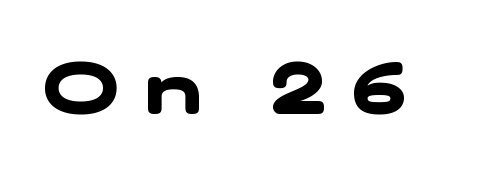
Q: Is the text bold? A: Yes.
Q: Is the typeface a serif or a sans-serif typeface? A: Sans-serif.
Q: Is the text underlined? A: No.
Q: Is the spacing between letters normal or unusually wide? A: Unusually wide.
Q: Width (condensed, normal, or wide)? A: Wide.
Q: Stroke contrast? A: Low.
Q: x-height? A: Medium.
Q: Monospaced? A: No.
